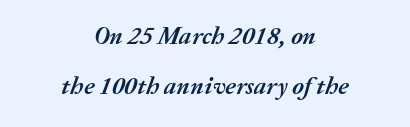
The image shows 25 px bold type, italic (leaning right); set centered, loose line spacing (2.01x), normal letter spacing, not underlined.
